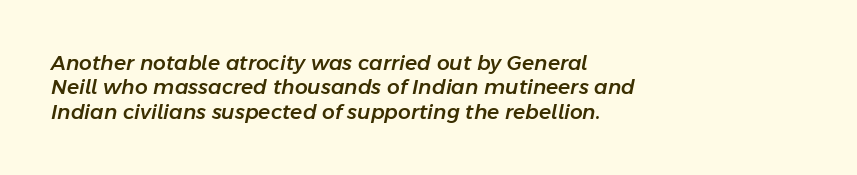
{"italic": "yes", "lean": "right", "slant_degrees": 11, "underline": "no", "align": "left", "line_spacing_ratio": 1.22, "letter_spacing": "normal", "letter_spacing_em": 0.0, "glyph_px": 20}
